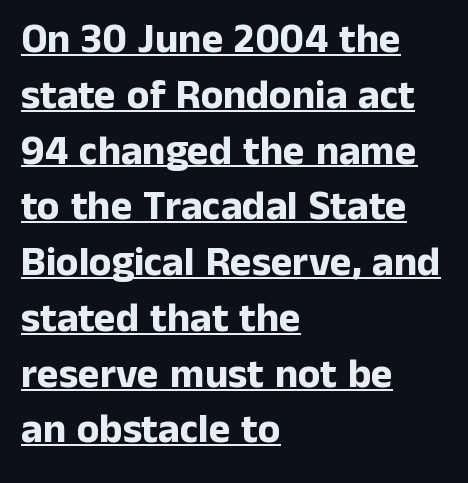
One glance says typical: line gaps are just what's usual. Italic? Not at all — the glyphs are vertical. You could not count columns in this text — the font is proportionally spaced. The font is running at its bold setting. Line beginnings align vertically; line endings do not. Somebody hit Ctrl+U on this one — the words are underlined.
